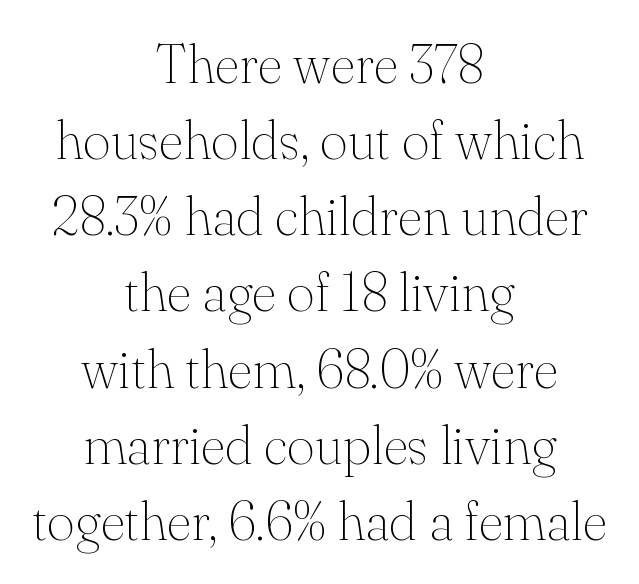
The image shows 54 px thin serif type, upright; set centered, normal line spacing (1.41x), normal letter spacing, not underlined; medium stroke contrast and a small x-height.
